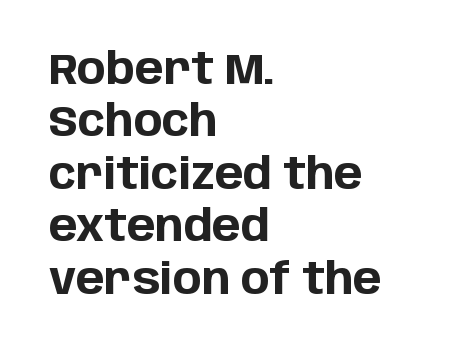
Q: Is the text bold? A: Yes.
Q: Is the text italic (slanted)? A: No, it is upright.
Q: Is the typeface a serif or a sans-serif typeface? A: Sans-serif.
Q: Is the text underlined? A: No.
Q: How is the paragraph aligned? A: Left-aligned.
Q: Is the spacing between letters normal or unusually wide? A: Normal.
Q: Width (condensed, normal, or wide)? A: Normal.
Q: Stroke contrast? A: Low.
Q: x-height? A: Large.
Q: Monospaced? A: No.
